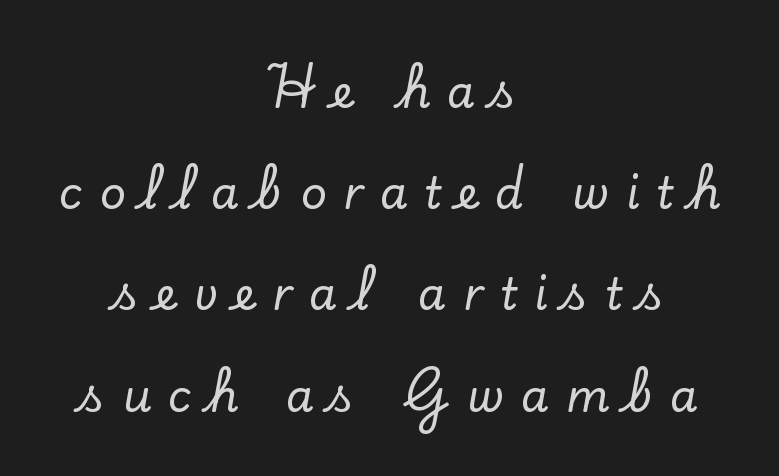
Q: Is the text italic (slanted)? A: Yes.
Q: Is the typeface a serif or a sans-serif typeface? A: Serif.
Q: Is the text underlined? A: No.
Q: How is the paragraph aligned? A: Centered.
Q: Is the spacing between letters normal or unusually wide? A: Unusually wide.
Q: Is the spacing between lines tight, normal or loose? A: Loose.
Q: Width (condensed, normal, or wide)? A: Normal.
Q: Stroke contrast? A: Low.
Q: x-height? A: Small.
Q: Monospaced? A: No.
